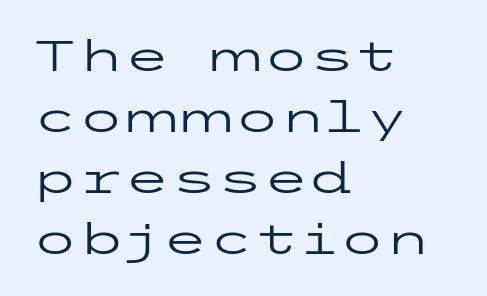
{"serif": "no", "italic": "no", "bold": "no", "weight": "regular", "width": "wide", "stroke_contrast": "low", "x_height": "medium", "underline": "no", "align": "left", "line_spacing": "normal", "line_spacing_ratio": 1.45, "letter_spacing": "normal", "letter_spacing_em": 0.0, "glyph_px": 42}
